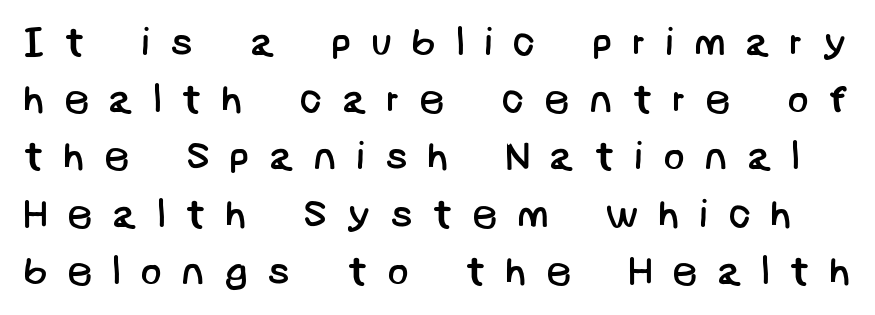
Q: Is the text bold? A: No.
Q: Is the typeface a serif or a sans-serif typeface? A: Sans-serif.
Q: Is the text underlined? A: No.
Q: Is the spacing between letters normal or unusually wide? A: Unusually wide.
Q: Is the spacing between lines tight, normal or loose? A: Normal.
Q: Width (condensed, normal, or wide)? A: Normal.
Q: Stroke contrast? A: Low.
Q: x-height? A: Large.
